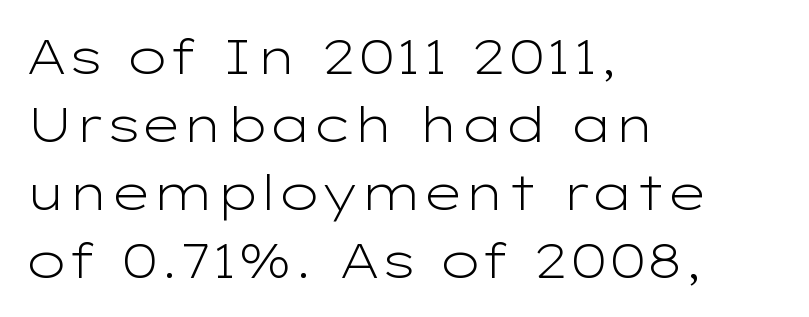
Q: Is the text bold? A: No.
Q: Is the text italic (slanted)? A: No, it is upright.
Q: Is the typeface a serif or a sans-serif typeface? A: Sans-serif.
Q: Is the text underlined? A: No.
Q: How is the paragraph aligned? A: Left-aligned.
Q: Is the spacing between letters normal or unusually wide? A: Normal.
Q: Is the spacing between lines tight, normal or loose? A: Normal.
Q: Width (condensed, normal, or wide)? A: Wide.
Q: Stroke contrast? A: Low.
Q: x-height? A: Medium.
Q: Monospaced? A: No.
